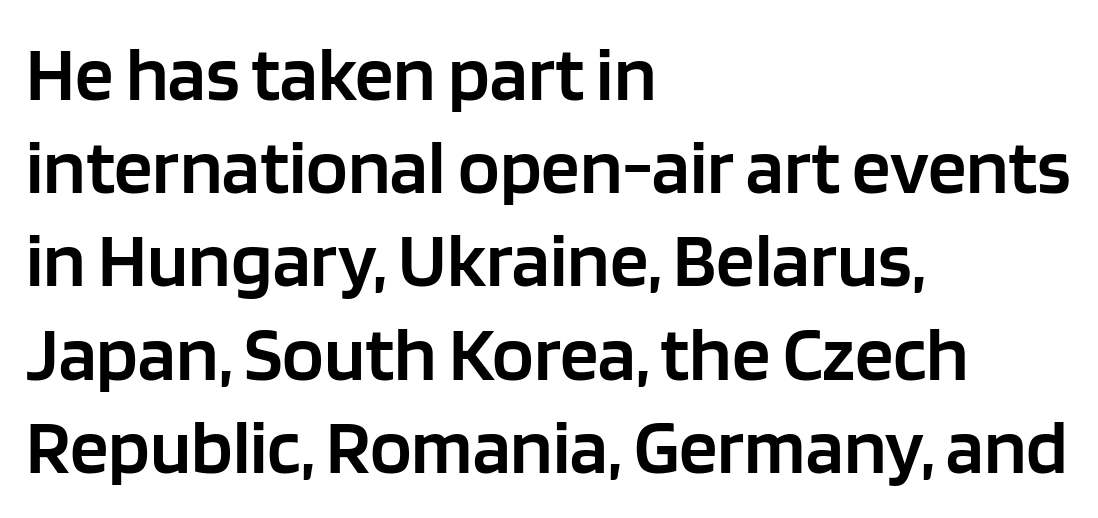
{"serif": "no", "italic": "no", "bold": "semi", "weight": "semibold", "width": "normal", "stroke_contrast": "low", "x_height": "large", "monospaced": "no", "underline": "no", "align": "left", "line_spacing_ratio": 1.21, "letter_spacing": "normal", "letter_spacing_em": 0.0, "glyph_px": 77}
